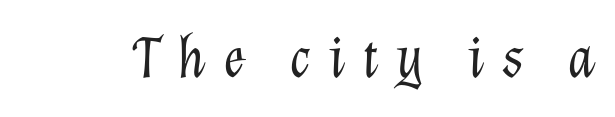
{"italic": "yes", "lean": "right", "slant_degrees": 12, "bold": "no", "weight": "light", "width": "normal", "stroke_contrast": "low", "x_height": "medium", "monospaced": "no", "underline": "no", "letter_spacing": "wide", "letter_spacing_em": 0.28, "glyph_px": 60}
